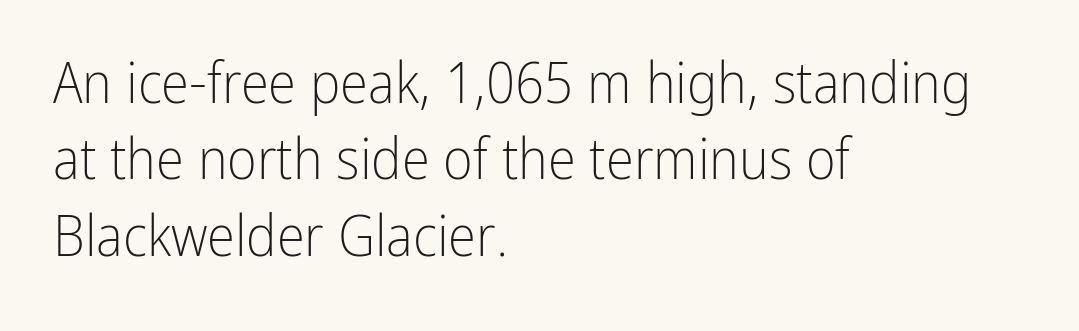
Q: Is the text bold? A: No.
Q: Is the text italic (slanted)? A: No, it is upright.
Q: Is the typeface a serif or a sans-serif typeface? A: Sans-serif.
Q: Is the text underlined? A: No.
Q: How is the paragraph aligned? A: Left-aligned.
Q: Is the spacing between letters normal or unusually wide? A: Normal.
Q: Is the spacing between lines tight, normal or loose? A: Normal.
Q: Width (condensed, normal, or wide)? A: Condensed.
Q: Stroke contrast? A: Low.
Q: x-height? A: Medium.
Q: Monospaced? A: No.
